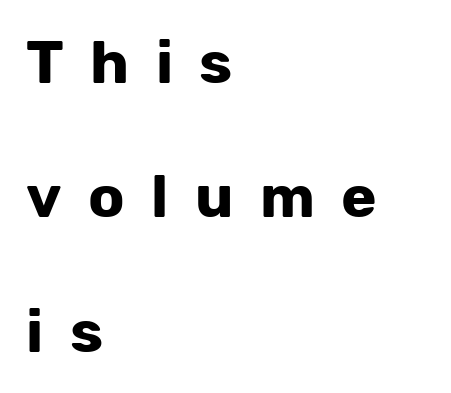
This is the regular roman posture of the typeface. The face used here is proportionally spaced, like ordinary book or web type. The letters carry no serifs — their stems end cleanly without finishing strokes. The glyphs are unaccompanied by any horizontal stroke below them. Each word looks stretched out because of the extra space between its letters.
